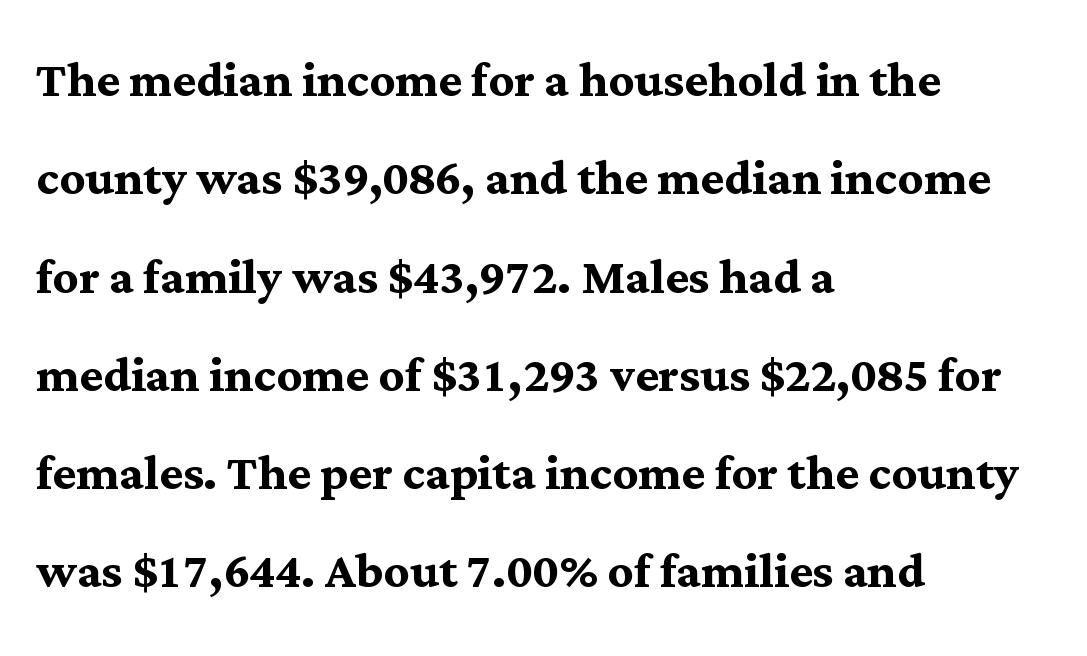
Q: Is the text bold? A: Yes.
Q: Is the text italic (slanted)? A: No, it is upright.
Q: Is the typeface a serif or a sans-serif typeface? A: Serif.
Q: Is the text underlined? A: No.
Q: How is the paragraph aligned? A: Left-aligned.
Q: Is the spacing between letters normal or unusually wide? A: Normal.
Q: Is the spacing between lines tight, normal or loose? A: Normal.
Q: Width (condensed, normal, or wide)? A: Normal.
Q: Stroke contrast? A: Medium.
Q: x-height? A: Medium.
Q: Monospaced? A: No.
